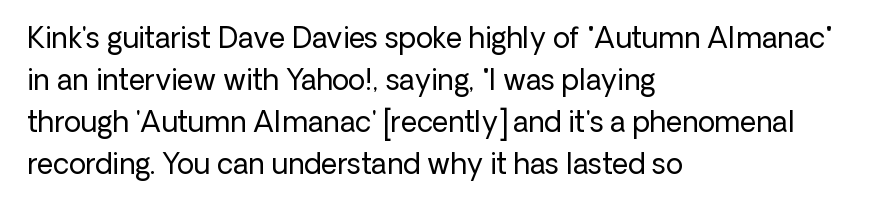
The image shows 28 px regular-weight sans-serif type, upright; set left-aligned, normal line spacing (1.5x), normal letter spacing, not underlined; low stroke contrast and a medium x-height.
